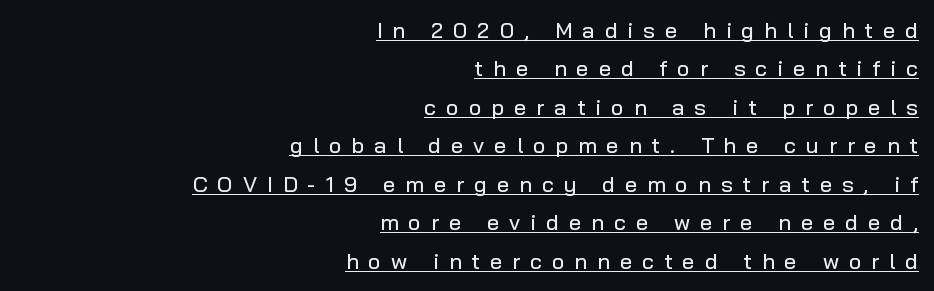
Q: Is the text italic (slanted)? A: No, it is upright.
Q: Is the text underlined? A: Yes.
Q: How is the paragraph aligned? A: Right-aligned.
Q: Is the spacing between letters normal or unusually wide? A: Unusually wide.
